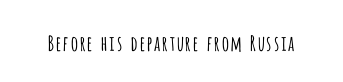
Q: Is the text bold? A: No.
Q: Is the text italic (slanted)? A: No, it is upright.
Q: Is the text underlined? A: No.
Q: Is the spacing between letters normal or unusually wide? A: Normal.
